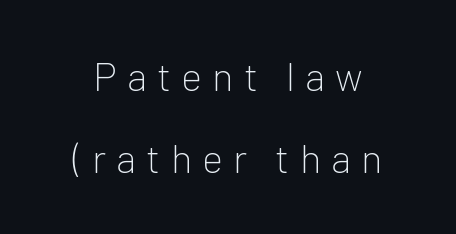
The image shows 40 px light sans-serif type, upright; set loose line spacing (2.04x), unusually wide letter spacing (+0.25 em), not underlined; low stroke contrast and a medium x-height.
